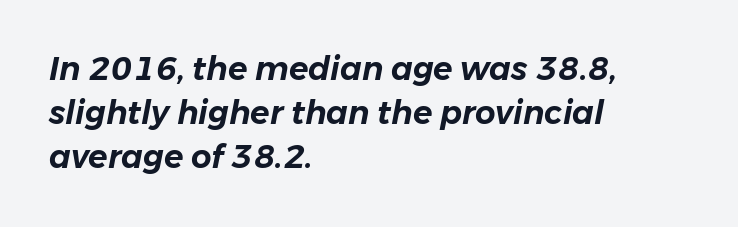
Q: Is the text italic (slanted)? A: Yes, it leans right by about 11 degrees.
Q: Is the text underlined? A: No.
Q: How is the paragraph aligned? A: Left-aligned.
Q: Is the spacing between letters normal or unusually wide? A: Normal.
Q: Is the spacing between lines tight, normal or loose? A: Normal.
Q: Width (condensed, normal, or wide)? A: Normal.
Q: Stroke contrast? A: Low.
Q: x-height? A: Medium.
Q: Monospaced? A: No.
